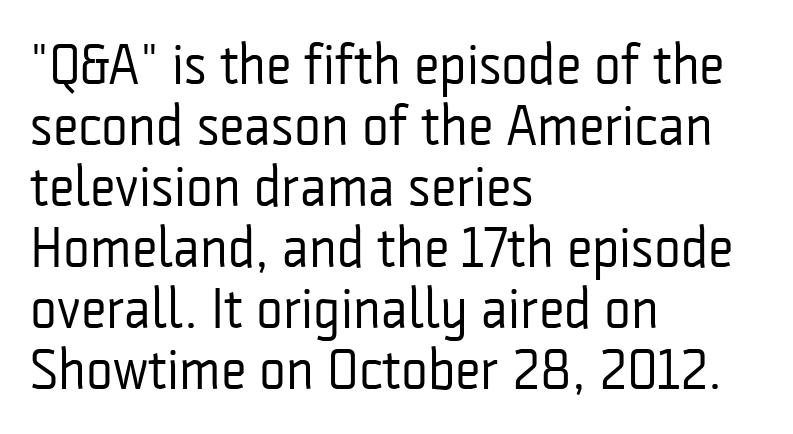
Posture: upright roman. The compositor pushed each line to the left boundary. Here the designer chose a conventional face with non-uniform glyph widths. Heaviness? Minimal to ordinary, like unemphasized prose. Does extra space separate the letters? No, they use regular spacing.
